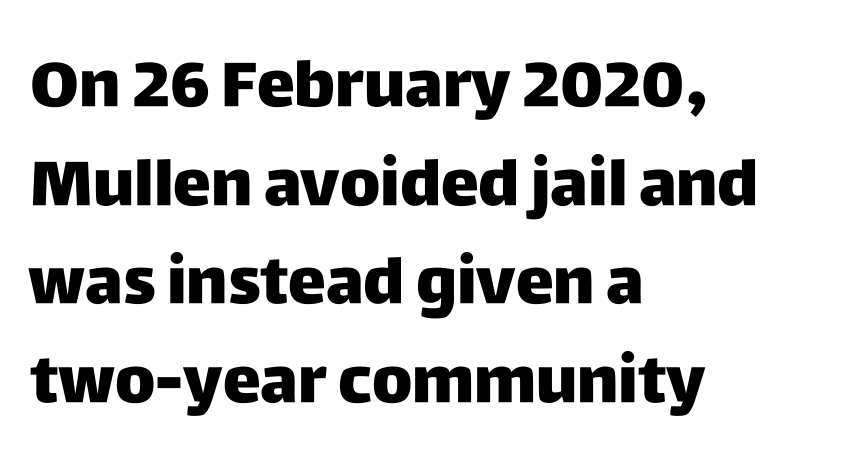
{"serif": "no", "italic": "no", "bold": "yes", "weight": "heavy", "width": "normal", "stroke_contrast": "low", "x_height": "large", "monospaced": "no", "underline": "no", "align": "left", "line_spacing": "normal", "line_spacing_ratio": 1.54, "letter_spacing": "normal", "letter_spacing_em": 0.0, "glyph_px": 64}
